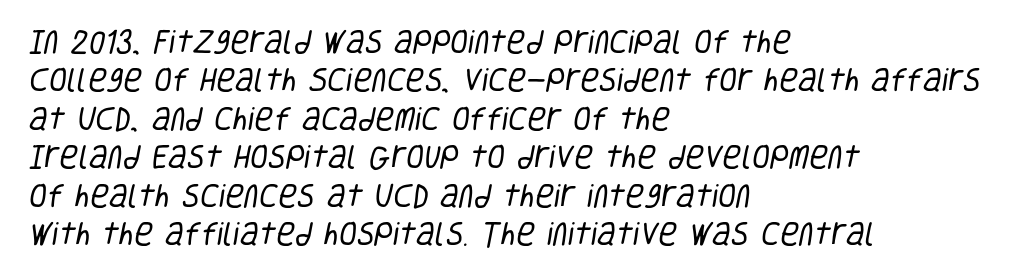
{"bold": "no", "underline": "no", "align": "left", "line_spacing": "normal", "line_spacing_ratio": 1.48, "letter_spacing": "normal", "letter_spacing_em": 0.0, "glyph_px": 26}
